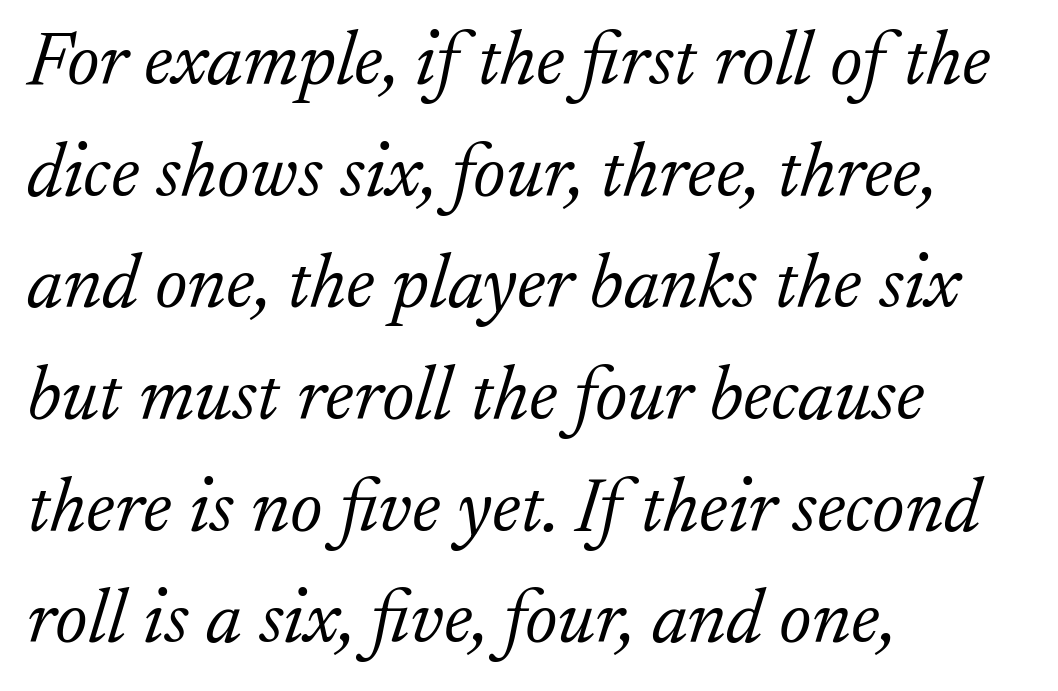
{"serif": "yes", "italic": "yes", "lean": "right", "slant_degrees": 17, "bold": "no", "weight": "light", "width": "normal", "stroke_contrast": "low", "x_height": "small", "monospaced": "no", "underline": "no", "align": "left", "line_spacing": "normal", "line_spacing_ratio": 1.45, "letter_spacing": "normal", "letter_spacing_em": 0.0, "glyph_px": 77}
